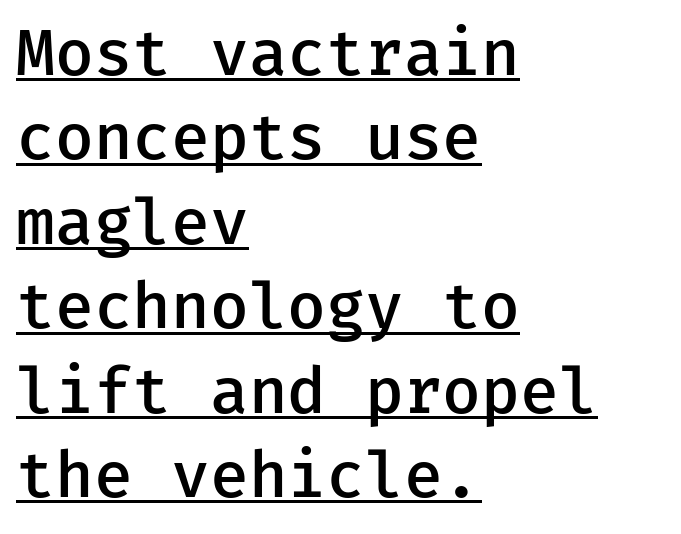
The image shows 63 px semibold sans-serif type, upright, monospaced; set left-aligned, normal line spacing (1.34x), normal letter spacing, underlined; low stroke contrast and a medium x-height.
